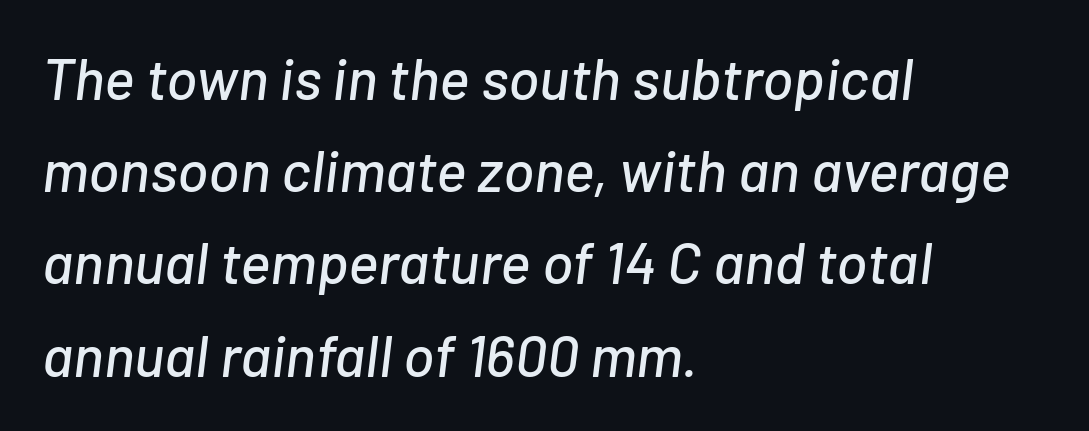
{"italic": "yes", "lean": "right", "slant_degrees": 7, "width": "normal", "stroke_contrast": "low", "x_height": "medium", "monospaced": "no", "underline": "no", "align": "left", "line_spacing": "normal", "line_spacing_ratio": 1.59, "letter_spacing": "normal", "letter_spacing_em": 0.0, "glyph_px": 58}
